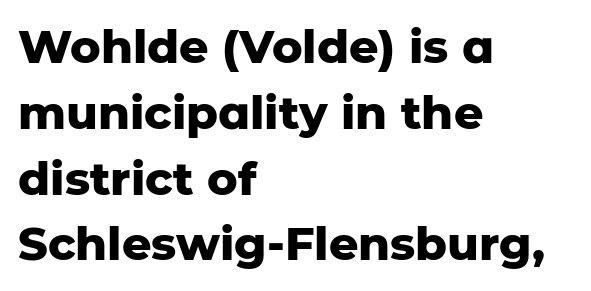
{"serif": "no", "italic": "no", "bold": "yes", "weight": "heavy", "width": "normal", "stroke_contrast": "low", "x_height": "medium", "monospaced": "no", "underline": "no", "align": "left", "line_spacing": "normal", "line_spacing_ratio": 1.43, "letter_spacing": "normal", "letter_spacing_em": 0.0, "glyph_px": 46}
